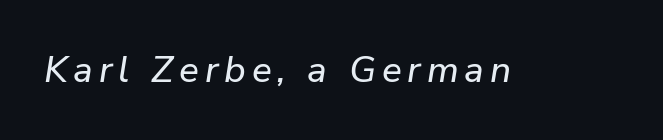
The image shows 37 px text type, italic (leaning right); set not underlined; low stroke contrast and a medium x-height.
